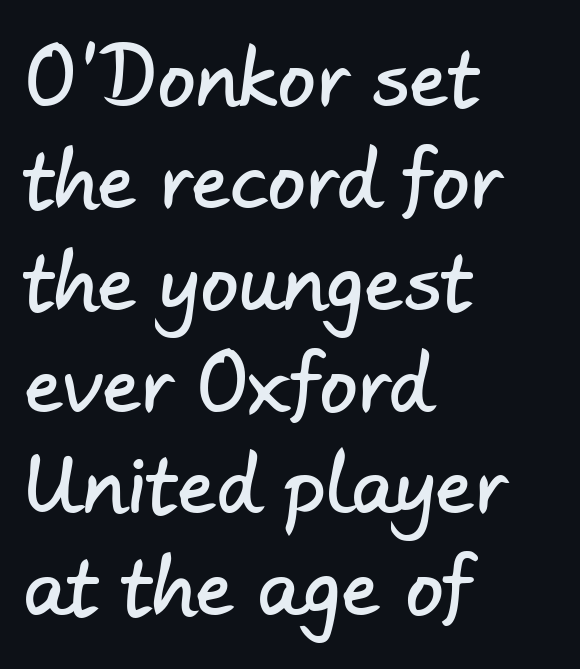
{"serif": "no", "width": "normal", "stroke_contrast": "low", "x_height": "small", "monospaced": "no", "underline": "no", "align": "left", "line_spacing": "normal", "line_spacing_ratio": 1.34, "letter_spacing": "normal", "letter_spacing_em": 0.0, "glyph_px": 76}
